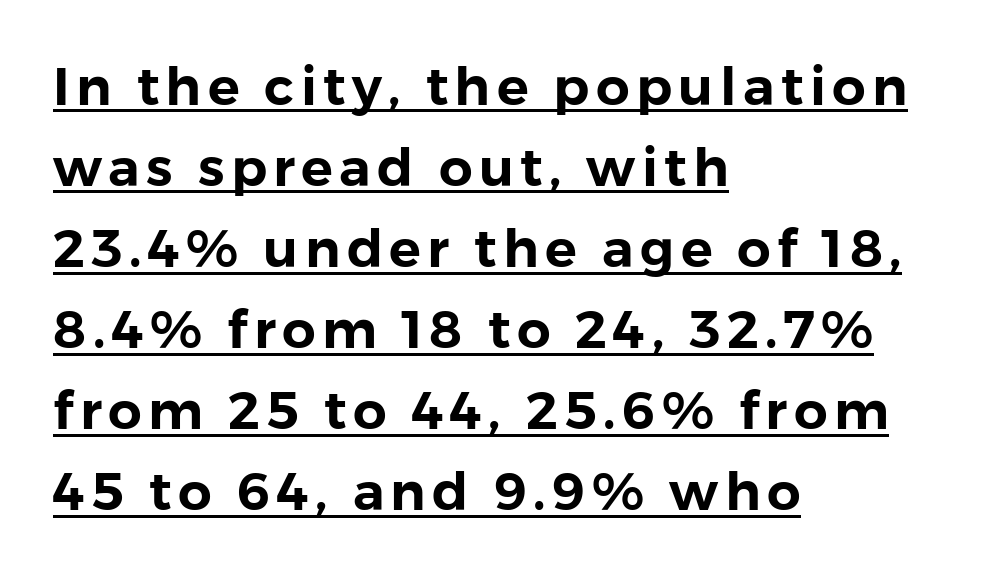
Q: Is the text italic (slanted)? A: No, it is upright.
Q: Is the typeface a serif or a sans-serif typeface? A: Sans-serif.
Q: Is the text underlined? A: Yes.
Q: How is the paragraph aligned? A: Left-aligned.
Q: Is the spacing between lines tight, normal or loose? A: Normal.
Q: Width (condensed, normal, or wide)? A: Normal.
Q: x-height? A: Medium.
Q: Monospaced? A: No.
